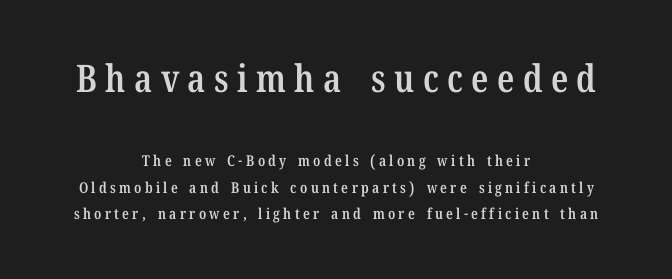
These lines are rendered in a variable-pitch font. Look at the glyph heights: the upper group is clearly the bigger setting. Both edges are ragged and mirror each other, which tells us the setting is centered. Notice the strokes are somewhat thickened but not fully heavy: this is a semibold. This is the regular roman posture of the typeface.
